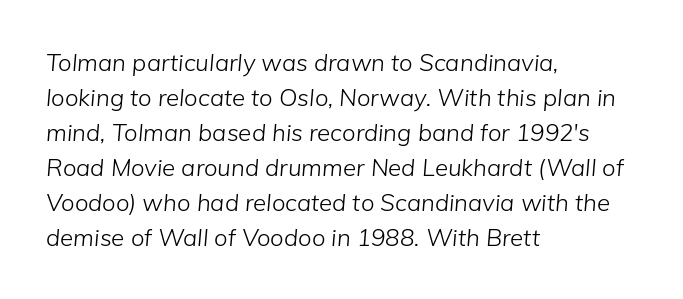
{"italic": "yes", "lean": "right", "slant_degrees": 5, "bold": "no", "underline": "no", "align": "left", "line_spacing": "normal", "line_spacing_ratio": 1.46, "letter_spacing": "normal", "letter_spacing_em": 0.0, "glyph_px": 24}
